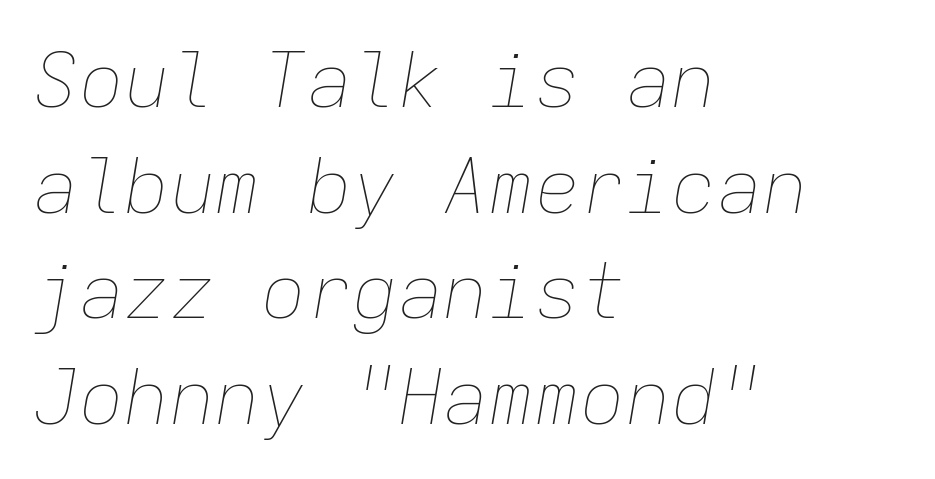
{"italic": "yes", "lean": "right", "slant_degrees": 9, "bold": "no", "weight": "thin", "width": "normal", "stroke_contrast": "low", "x_height": "medium", "monospaced": "yes", "underline": "no", "align": "left", "line_spacing": "normal", "line_spacing_ratio": 1.39, "letter_spacing": "normal", "letter_spacing_em": 0.0, "glyph_px": 76}
